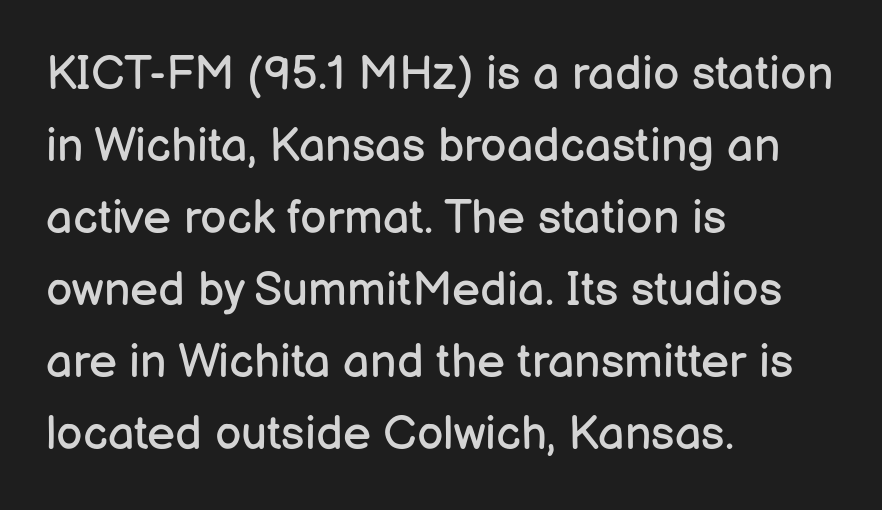
{"serif": "no", "italic": "no", "bold": "no", "weight": "regular", "width": "normal", "stroke_contrast": "low", "x_height": "medium", "monospaced": "no", "underline": "no", "align": "left", "line_spacing": "normal", "line_spacing_ratio": 1.53, "letter_spacing": "normal", "letter_spacing_em": 0.0, "glyph_px": 47}
